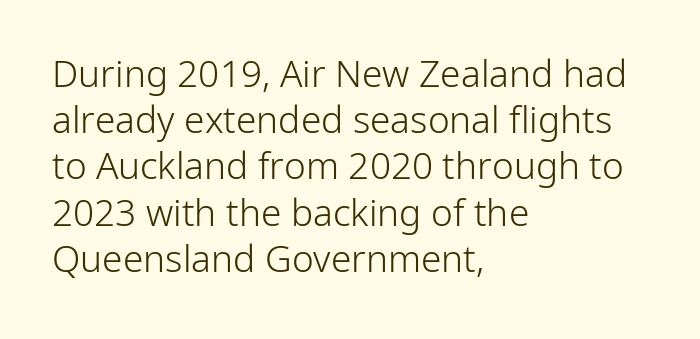
The image shows 37 px light sans-serif type, upright; set left-aligned, normal line spacing (1.25x), normal letter spacing, not underlined; low stroke contrast and a medium x-height.
